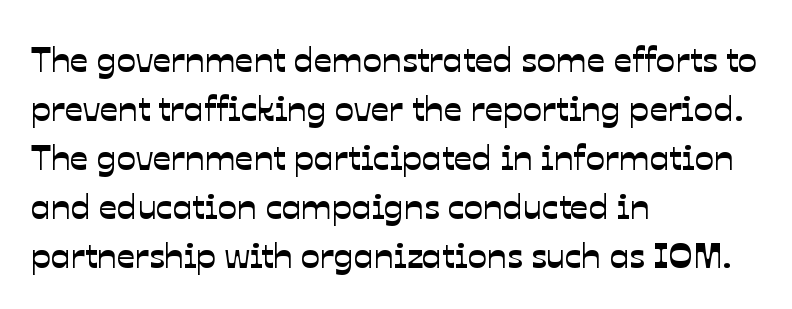
The image shows 36 px sans-serif type; set left-aligned, normal line spacing (1.36x), normal letter spacing, not underlined; low stroke contrast and a medium x-height.
